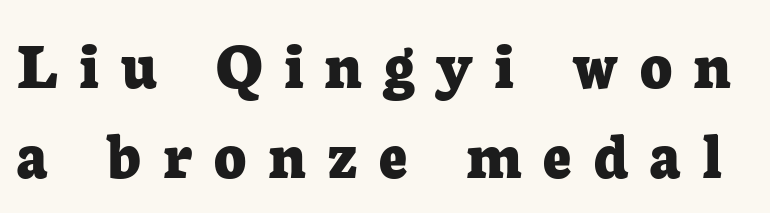
The image shows 69 px bold serif type, upright; set normal line spacing (1.31x), unusually wide letter spacing (+0.32 em), not underlined; low stroke contrast and a medium x-height.
